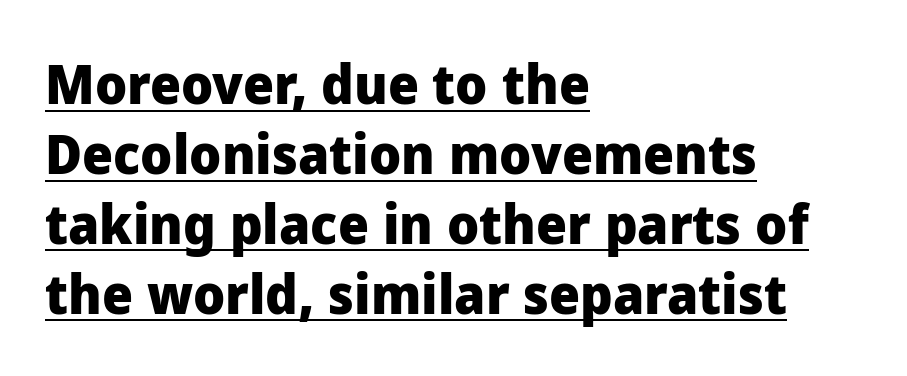
Q: Is the text bold? A: Yes.
Q: Is the text italic (slanted)? A: No, it is upright.
Q: Is the typeface a serif or a sans-serif typeface? A: Sans-serif.
Q: Is the text underlined? A: Yes.
Q: How is the paragraph aligned? A: Left-aligned.
Q: Is the spacing between letters normal or unusually wide? A: Normal.
Q: Is the spacing between lines tight, normal or loose? A: Normal.
Q: Width (condensed, normal, or wide)? A: Normal.
Q: Stroke contrast? A: Low.
Q: x-height? A: Medium.
Q: Monospaced? A: No.
